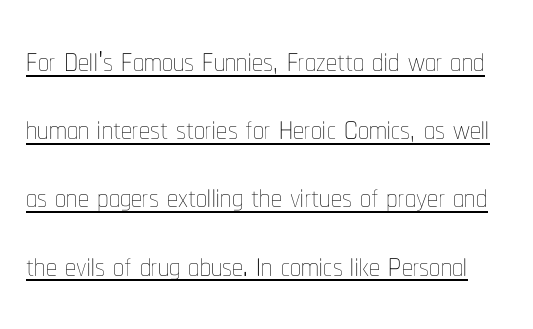
The image shows 44 px thin, condensed type, upright; set normal line spacing (1.55x), normal letter spacing, underlined; low stroke contrast and a medium x-height.
